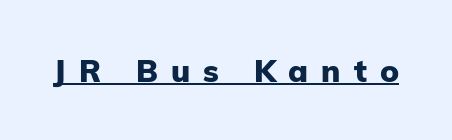
Q: Is the text bold? A: Yes.
Q: Is the text italic (slanted)? A: No, it is upright.
Q: Is the typeface a serif or a sans-serif typeface? A: Sans-serif.
Q: Is the text underlined? A: Yes.
Q: Is the spacing between letters normal or unusually wide? A: Unusually wide.
Q: Width (condensed, normal, or wide)? A: Normal.
Q: Stroke contrast? A: Low.
Q: x-height? A: Medium.
Q: Monospaced? A: No.
